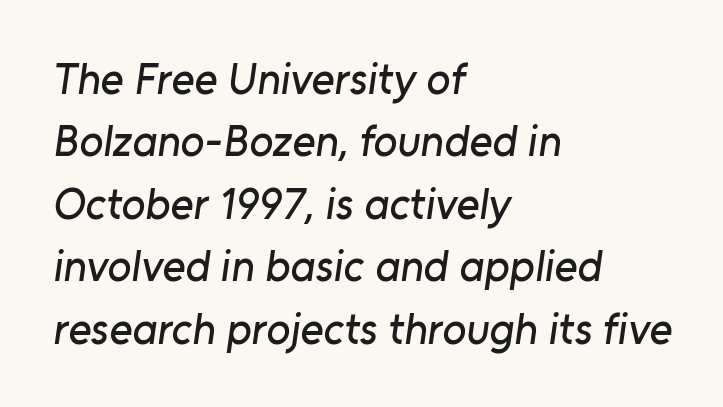
This block has exactly the height ordinary leading produces. Descenders are the only things crossing below the line. The compositor pushed each line to the left boundary. Observe the ordinary spacing: letters are neighbours, not strangers. This sample has the flowing, uneven cadence of proportional lettering.
